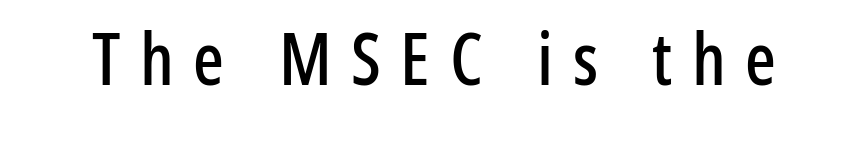
Q: Is the text italic (slanted)? A: No, it is upright.
Q: Is the typeface a serif or a sans-serif typeface? A: Sans-serif.
Q: Is the text underlined? A: No.
Q: Is the spacing between letters normal or unusually wide? A: Unusually wide.
Q: Width (condensed, normal, or wide)? A: Condensed.
Q: Stroke contrast? A: Low.
Q: x-height? A: Medium.
Q: Monospaced? A: No.
